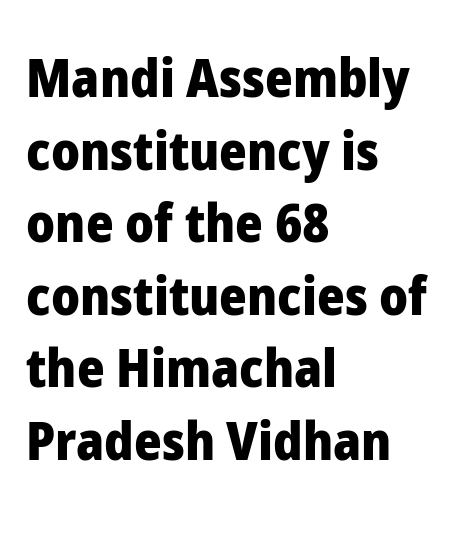
Q: Is the text bold? A: Yes.
Q: Is the text italic (slanted)? A: No, it is upright.
Q: Is the typeface a serif or a sans-serif typeface? A: Sans-serif.
Q: Is the text underlined? A: No.
Q: How is the paragraph aligned? A: Left-aligned.
Q: Is the spacing between letters normal or unusually wide? A: Normal.
Q: Is the spacing between lines tight, normal or loose? A: Normal.
Q: Width (condensed, normal, or wide)? A: Normal.
Q: Stroke contrast? A: Low.
Q: x-height? A: Medium.
Q: Monospaced? A: No.
